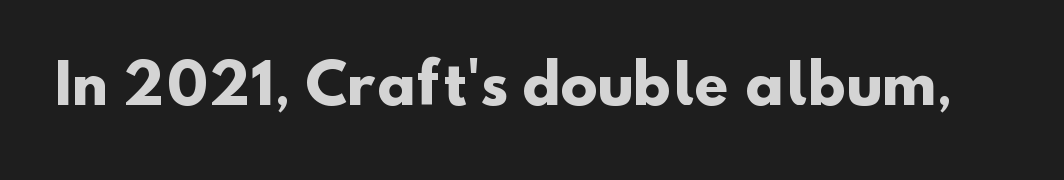
The letters are bold, with thick, heavy strokes. Words appear dense and cohesive because spacing is normal. Character widths vary here, with narrow letters taking less room than wide ones. In terms of letterform style, serifs are entirely absent.
